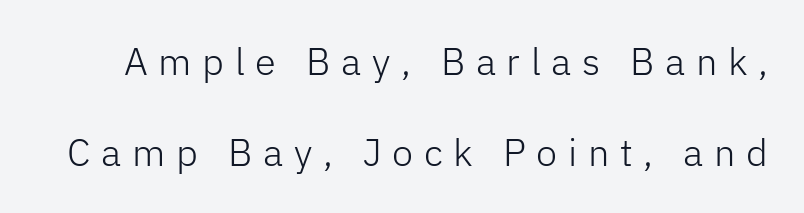
{"serif": "no", "italic": "no", "bold": "no", "weight": "light", "width": "normal", "stroke_contrast": "low", "x_height": "medium", "monospaced": "no", "underline": "no", "line_spacing": "loose", "line_spacing_ratio": 2.39, "letter_spacing": "wide", "letter_spacing_em": 0.28, "glyph_px": 38}
